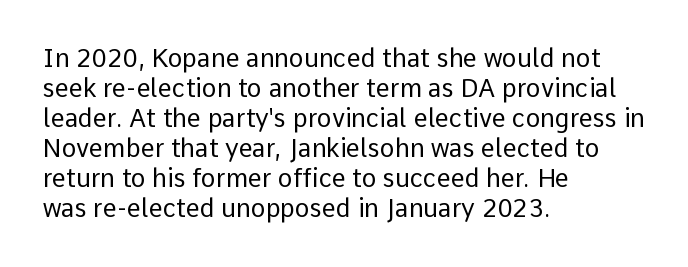
Stem width sits at or under what a default text font uses. Rendered with straight, roman letterforms. In CSS terms this would be text-align: left. Is the letter spacing exaggerated? No — it looks like the ordinary default.
